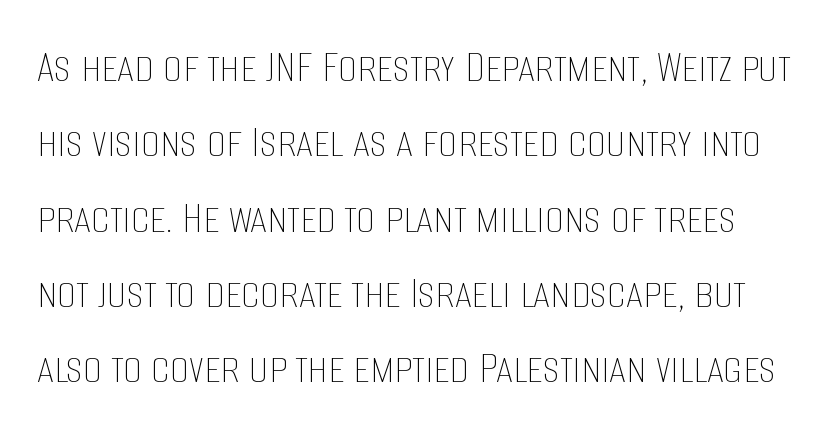
{"italic": "no", "bold": "no", "weight": "thin", "width": "condensed", "stroke_contrast": "low", "x_height": "large", "monospaced": "no", "underline": "no", "line_spacing": "normal", "line_spacing_ratio": 1.57, "letter_spacing": "normal", "letter_spacing_em": 0.0, "glyph_px": 48}
